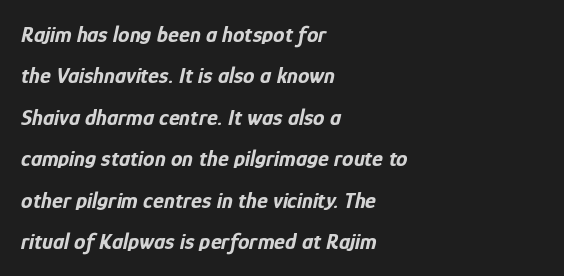
Style check: oblique. All the whitespace from short lines collects on the right. Typographic density is high because the face is bold. How are the letters spaced? Ordinarily, with no added tracking.
